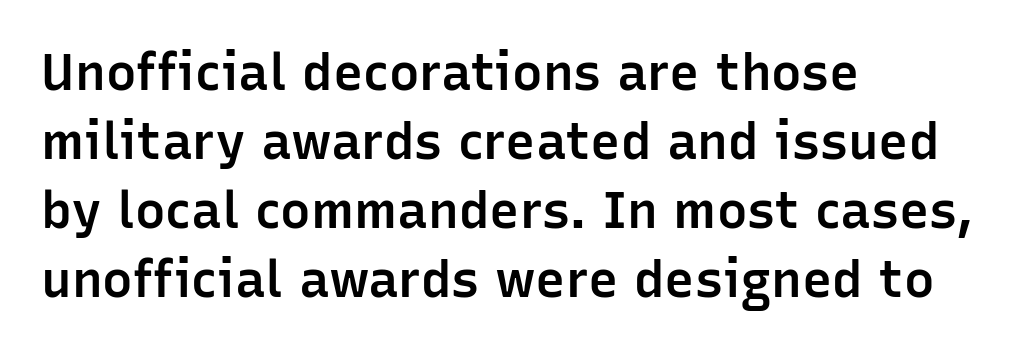
The image shows 51 px semibold sans-serif type, upright; set left-aligned, normal line spacing (1.35x), normal letter spacing, not underlined; low stroke contrast and a medium x-height.
